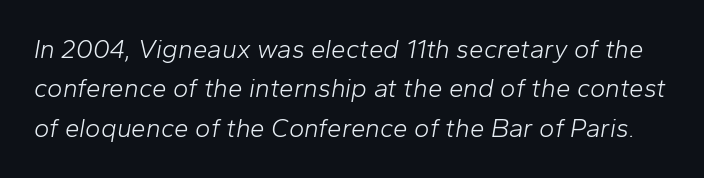
{"italic": "yes", "lean": "right", "slant_degrees": 10, "bold": "no", "underline": "no", "line_spacing": "normal", "line_spacing_ratio": 1.51, "letter_spacing": "normal", "letter_spacing_em": 0.0, "glyph_px": 26}
